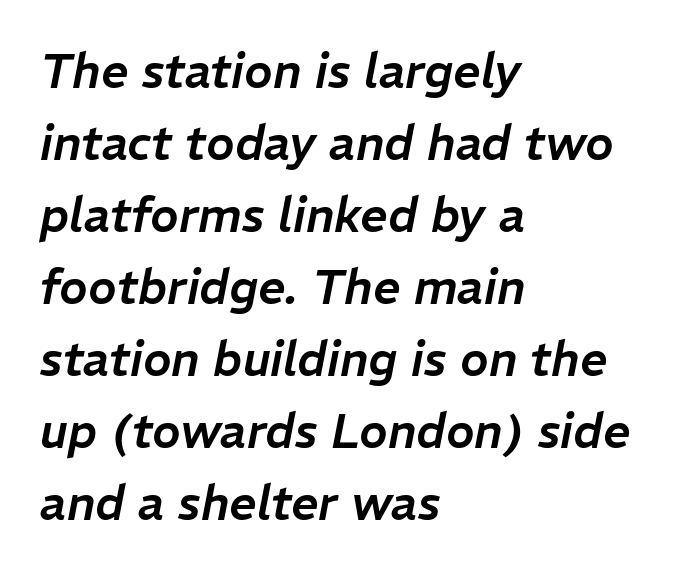
Here the glyphs are tracked normally, forming tight word shapes. A typesetter would mark this as italic. If you drew a ruler down the left edge, every line would touch it. In terms of leading, this rendering sits right in the middle. A clean baseline with only descenders dipping below it. Is this a fixed-width face? No — the glyphs have proportional, varying widths.
